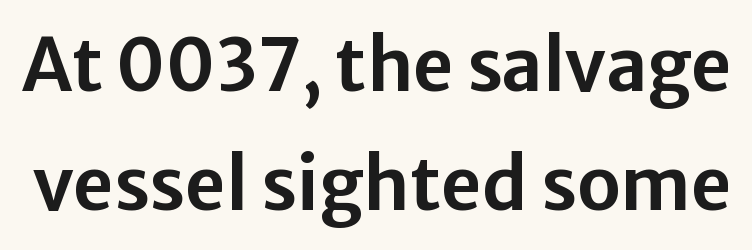
Each letter keeps its own natural width here, so spacing adapts to shape. In terms of letterform style, serifs are entirely absent. Glance below the letters and you will spot only blank space. Whoever set this chose a conventional vertical rhythm. Characters remain perfectly vertical along every line. These lines keep a tight, regular rhythm from letter to letter.
